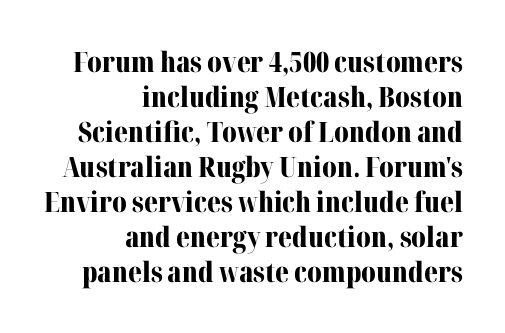
{"serif": "yes", "italic": "no", "bold": "yes", "weight": "bold", "width": "normal", "stroke_contrast": "medium", "x_height": "medium", "monospaced": "no", "underline": "no", "align": "right", "line_spacing": "normal", "line_spacing_ratio": 1.25, "letter_spacing": "normal", "letter_spacing_em": 0.0, "glyph_px": 28}
